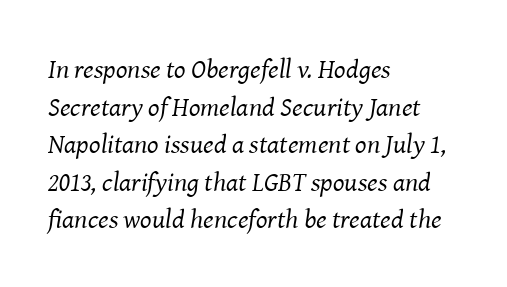
The foot of each line stays bare and open. Typeset ragged right — the left edge is the straight one. The font sits on the lighter half of the weight spectrum, regular included. The text carries the slant typical of an italic or oblique font. Each new line begins a customary step beneath the previous one.
